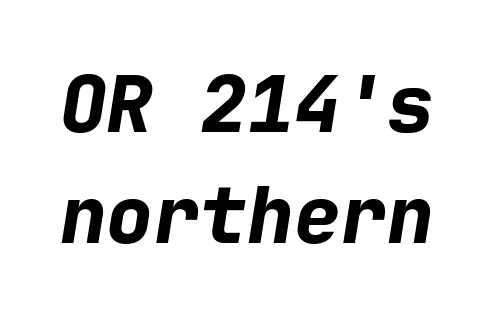
Q: Is the text bold? A: Yes.
Q: Is the text italic (slanted)? A: Yes, it leans right by about 9 degrees.
Q: Is the text underlined? A: No.
Q: Is the spacing between letters normal or unusually wide? A: Normal.
Q: Is the spacing between lines tight, normal or loose? A: Normal.
Q: Width (condensed, normal, or wide)? A: Normal.
Q: Stroke contrast? A: Low.
Q: x-height? A: Medium.
Q: Monospaced? A: Yes.
